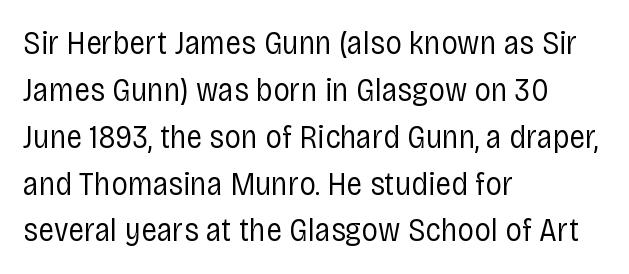
Q: Is the text bold? A: No.
Q: Is the text italic (slanted)? A: No, it is upright.
Q: Is the typeface a serif or a sans-serif typeface? A: Sans-serif.
Q: Is the text underlined? A: No.
Q: How is the paragraph aligned? A: Left-aligned.
Q: Is the spacing between letters normal or unusually wide? A: Normal.
Q: Is the spacing between lines tight, normal or loose? A: Normal.
Q: Width (condensed, normal, or wide)? A: Condensed.
Q: Stroke contrast? A: Low.
Q: x-height? A: Large.
Q: Monospaced? A: No.
